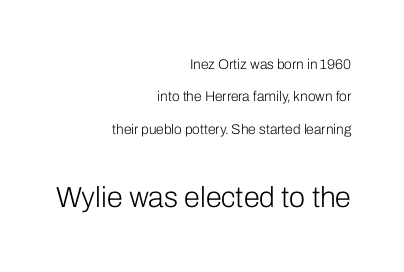
The image shows 29 px light sans-serif type, upright; set right-aligned, loose line spacing (2.32x), normal letter spacing, not underlined; the second (bottom) block is 2.07x larger; low stroke contrast and a medium x-height.
